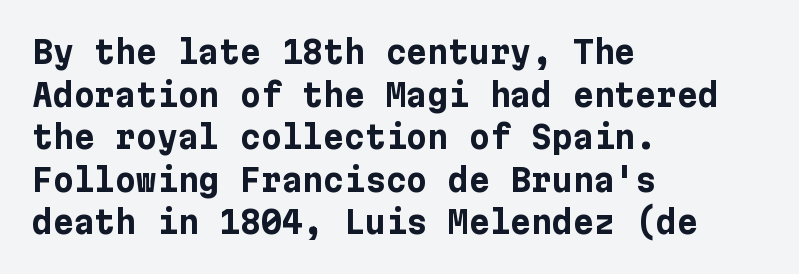
Look at the tracking — it's just the regular setting, nothing added. Strong, thick strokes mark this as bold type. This rendering features lettering with no underline. Notice how the stems are strictly vertical — no italics here. Casual observation: everything's shoved over to the left. Does the leading feel generous? No, just average.
